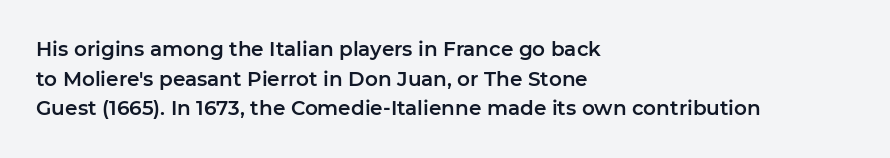
Q: Is the text italic (slanted)? A: No, it is upright.
Q: Is the text underlined? A: No.
Q: How is the paragraph aligned? A: Left-aligned.
Q: Is the spacing between letters normal or unusually wide? A: Normal.
Q: Is the spacing between lines tight, normal or loose? A: Normal.
